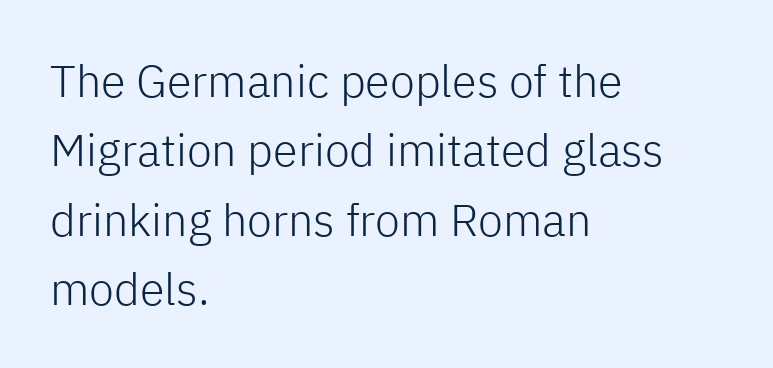
The image shows 45 px light sans-serif type, upright; set left-aligned, normal line spacing (1.54x), normal letter spacing, not underlined; low stroke contrast and a medium x-height.
